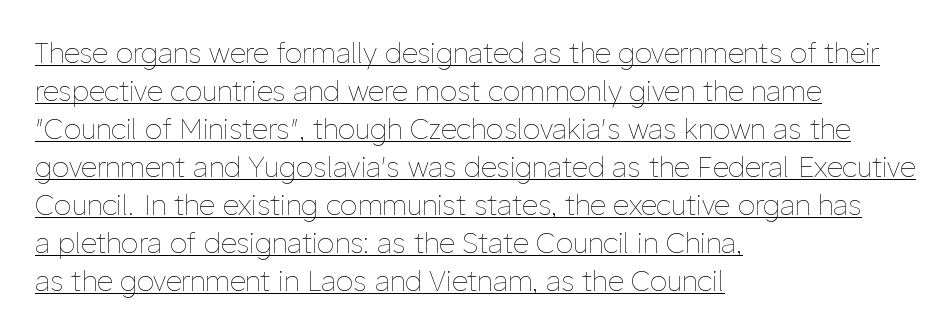
{"italic": "no", "bold": "no", "weight": "thin", "width": "normal", "stroke_contrast": "low", "x_height": "medium", "monospaced": "no", "underline": "yes", "align": "left", "line_spacing": "normal", "line_spacing_ratio": 1.36, "letter_spacing": "normal", "letter_spacing_em": 0.0, "glyph_px": 28}
